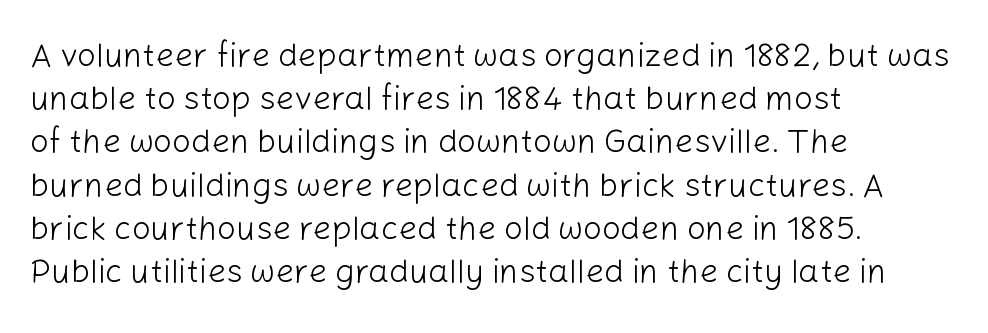
Q: Is the text bold? A: No.
Q: Is the text italic (slanted)? A: No, it is upright.
Q: Is the typeface a serif or a sans-serif typeface? A: Sans-serif.
Q: Is the text underlined? A: No.
Q: How is the paragraph aligned? A: Left-aligned.
Q: Is the spacing between letters normal or unusually wide? A: Normal.
Q: Is the spacing between lines tight, normal or loose? A: Normal.
Q: Width (condensed, normal, or wide)? A: Normal.
Q: Stroke contrast? A: Low.
Q: x-height? A: Medium.
Q: Monospaced? A: No.
